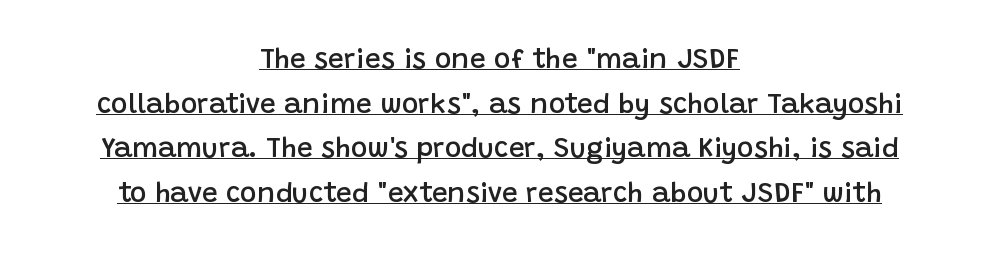
{"serif": "no", "italic": "no", "bold": "semi", "weight": "semibold", "width": "normal", "stroke_contrast": "low", "x_height": "large", "monospaced": "no", "underline": "yes", "align": "center", "line_spacing": "normal", "line_spacing_ratio": 1.59, "letter_spacing": "normal", "letter_spacing_em": 0.0, "glyph_px": 28}
